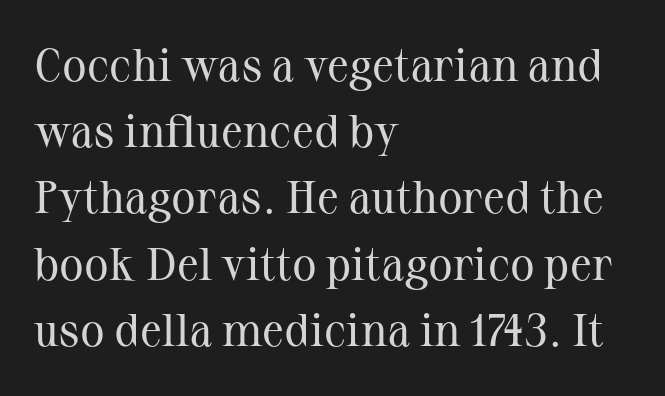
{"serif": "yes", "italic": "no", "bold": "no", "weight": "regular", "width": "normal", "stroke_contrast": "medium", "x_height": "medium", "monospaced": "no", "underline": "no", "align": "left", "line_spacing": "normal", "line_spacing_ratio": 1.44, "letter_spacing": "normal", "letter_spacing_em": 0.0, "glyph_px": 46}
